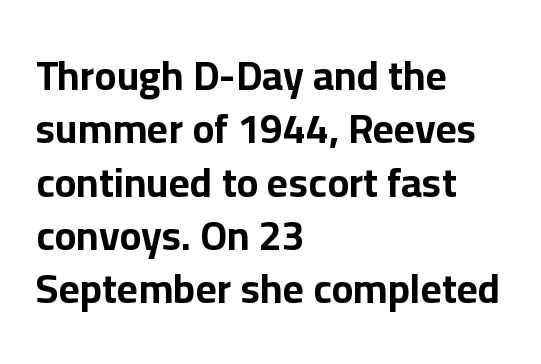
{"serif": "no", "italic": "no", "bold": "yes", "weight": "bold", "width": "normal", "stroke_contrast": "low", "x_height": "medium", "monospaced": "no", "underline": "no", "align": "left", "line_spacing": "normal", "line_spacing_ratio": 1.3, "letter_spacing": "normal", "letter_spacing_em": 0.0, "glyph_px": 41}
